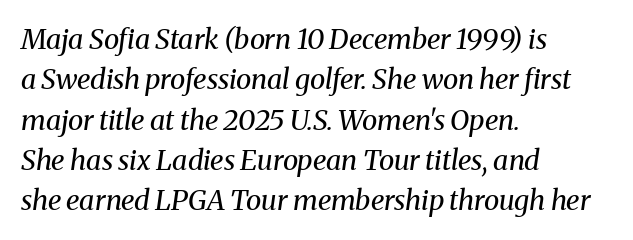
Q: Is the text bold? A: No.
Q: Is the text italic (slanted)? A: Yes, it leans right by about 8 degrees.
Q: Is the typeface a serif or a sans-serif typeface? A: Serif.
Q: Is the text underlined? A: No.
Q: How is the paragraph aligned? A: Left-aligned.
Q: Is the spacing between letters normal or unusually wide? A: Normal.
Q: Is the spacing between lines tight, normal or loose? A: Normal.
Q: Width (condensed, normal, or wide)? A: Normal.
Q: Stroke contrast? A: Medium.
Q: x-height? A: Medium.
Q: Monospaced? A: No.
